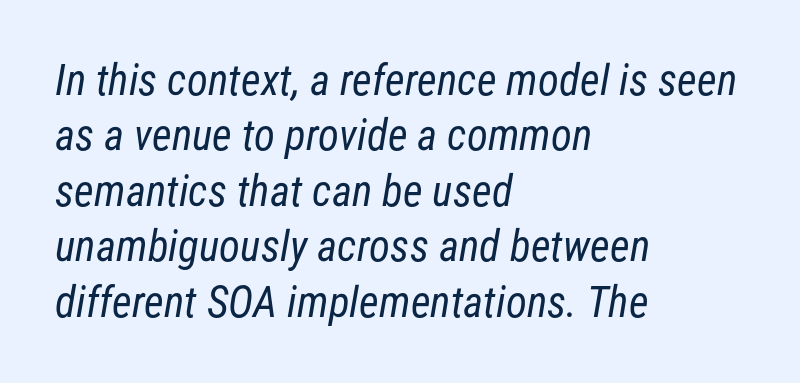
Nothing unusual about the tracking: characters are spaced as the font intends. Casual observation: everything's shoved over to the left. Compared with a typical body face, this is equally light or lighter still. Horizontal bands of white between lines are of average thickness. Is this a fixed-width face? No — the glyphs have proportional, varying widths. I'd call this a sans setting — the letters go barefoot.
